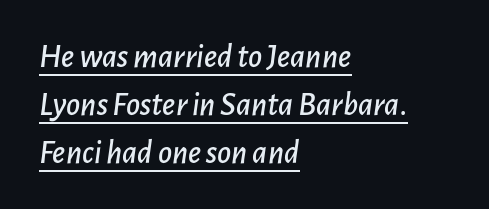
Every word sits above its own underline. Letter spacing: default. Normally led — the rows are evenly, conventionally spaced. The font's italic variant was chosen for this text.
